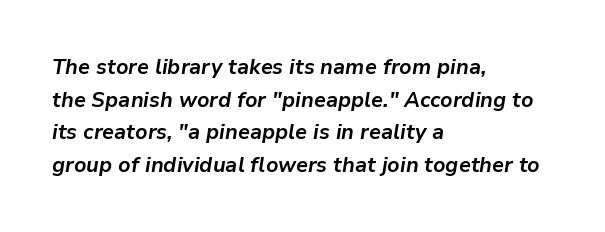
Q: Is the text bold? A: Yes.
Q: Is the text italic (slanted)? A: Yes, it leans right by about 9 degrees.
Q: Is the text underlined? A: No.
Q: How is the paragraph aligned? A: Left-aligned.
Q: Is the spacing between letters normal or unusually wide? A: Normal.
Q: Is the spacing between lines tight, normal or loose? A: Normal.
